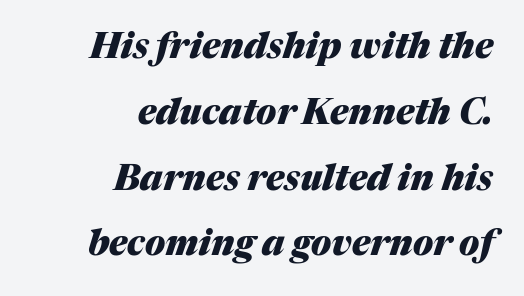
{"italic": "yes", "lean": "right", "slant_degrees": 17, "bold": "yes", "weight": "heavy", "width": "normal", "stroke_contrast": "medium", "x_height": "medium", "monospaced": "no", "underline": "no", "align": "right", "line_spacing_ratio": 1.88, "letter_spacing": "normal", "letter_spacing_em": 0.0, "glyph_px": 35}
